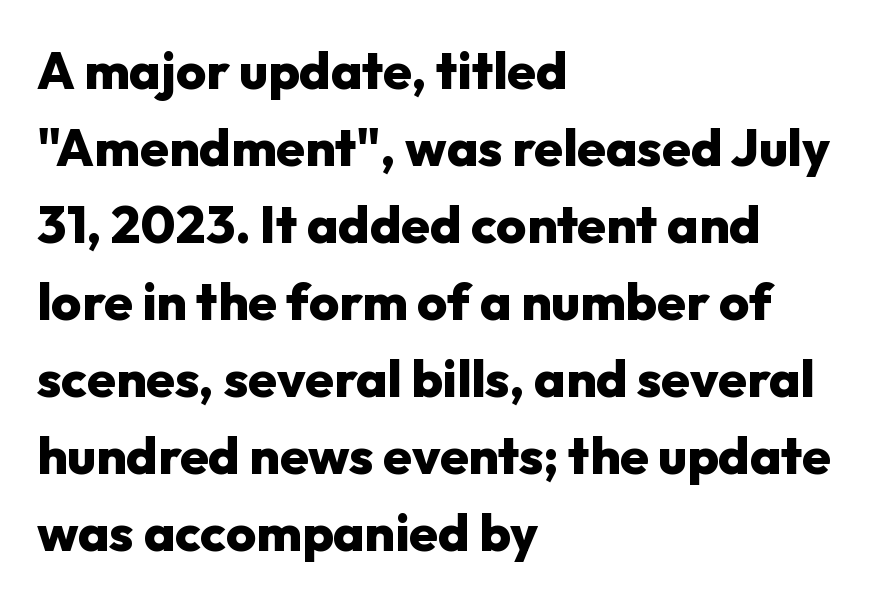
The image shows 52 px heavy sans-serif type, upright; set left-aligned, normal line spacing (1.48x), normal letter spacing, not underlined; low stroke contrast and a medium x-height.
